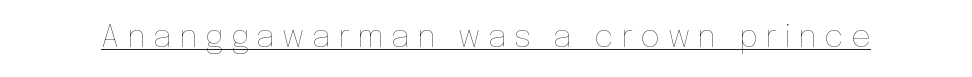
The image shows 31 px thin type, upright; set unusually wide letter spacing (+0.24 em), underlined; low stroke contrast and a medium x-height.
